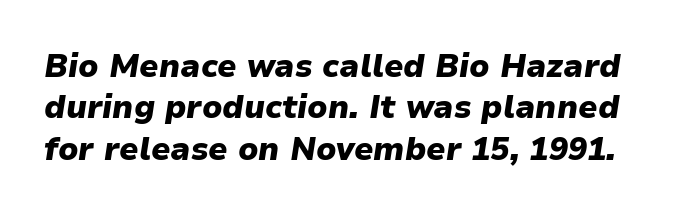
Q: Is the text bold? A: Yes.
Q: Is the text italic (slanted)? A: Yes, it leans right by about 9 degrees.
Q: Is the text underlined? A: No.
Q: Is the spacing between letters normal or unusually wide? A: Normal.
Q: Is the spacing between lines tight, normal or loose? A: Normal.
Q: Width (condensed, normal, or wide)? A: Normal.
Q: Stroke contrast? A: Low.
Q: x-height? A: Medium.
Q: Monospaced? A: No.
